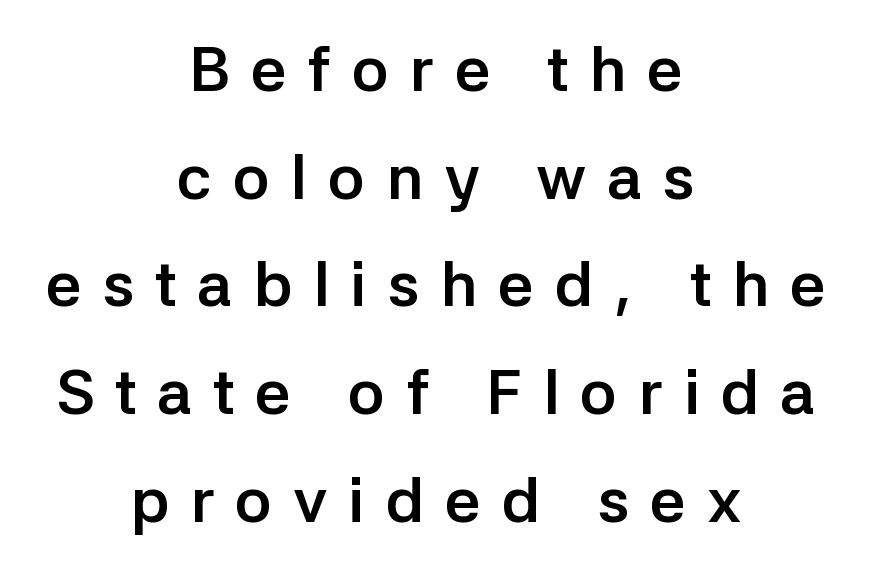
Q: Is the text bold? A: Yes.
Q: Is the text italic (slanted)? A: No, it is upright.
Q: Is the typeface a serif or a sans-serif typeface? A: Sans-serif.
Q: Is the text underlined? A: No.
Q: How is the paragraph aligned? A: Centered.
Q: Is the spacing between letters normal or unusually wide? A: Unusually wide.
Q: Width (condensed, normal, or wide)? A: Normal.
Q: Stroke contrast? A: Low.
Q: x-height? A: Medium.
Q: Monospaced? A: No.
